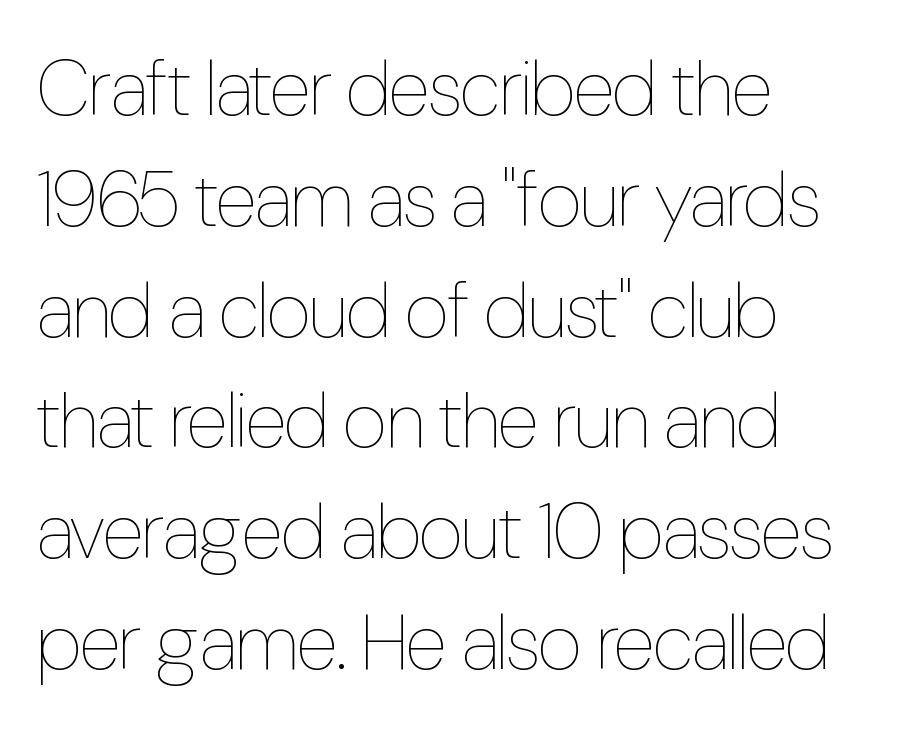
The image shows 78 px thin, condensed type, upright; set left-aligned, normal line spacing (1.42x), normal letter spacing, not underlined; low stroke contrast and a medium x-height.
